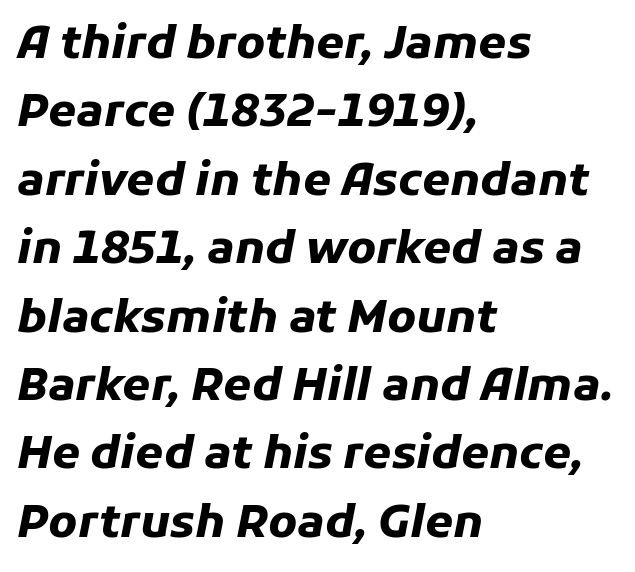
{"italic": "yes", "lean": "right", "slant_degrees": 11, "bold": "yes", "weight": "heavy", "width": "normal", "stroke_contrast": "low", "x_height": "medium", "monospaced": "no", "underline": "no", "align": "left", "line_spacing": "normal", "line_spacing_ratio": 1.52, "letter_spacing": "normal", "letter_spacing_em": 0.0, "glyph_px": 45}
